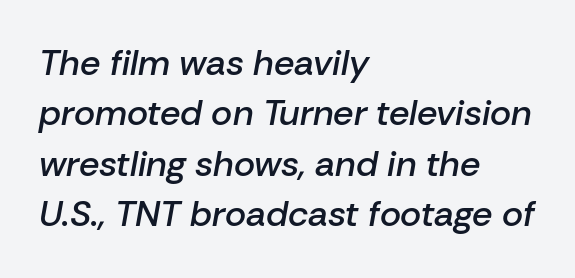
{"italic": "yes", "lean": "right", "slant_degrees": 10, "bold": "semi", "weight": "semibold", "width": "normal", "stroke_contrast": "low", "x_height": "medium", "monospaced": "no", "underline": "no", "align": "left", "line_spacing": "normal", "line_spacing_ratio": 1.4, "letter_spacing": "normal", "letter_spacing_em": 0.0, "glyph_px": 36}
